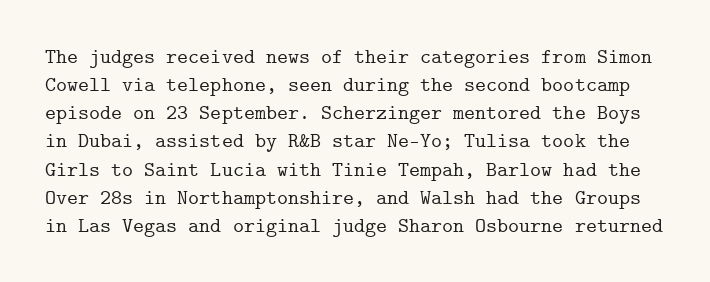
The rendering keeps characters at their native spacing. Vertically, the passage feels balanced, rows spaced as you'd expect. Descender tails drop into unmarked territory. Unlike italic type, these characters show no tilt at all.
